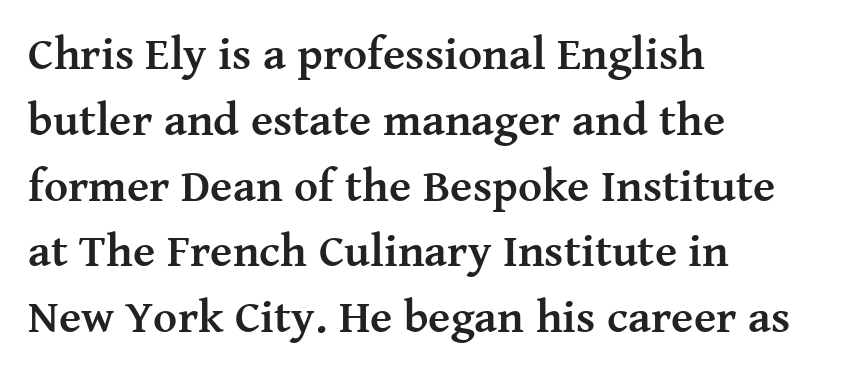
The image shows 46 px semibold serif type, upright; set left-aligned, normal line spacing (1.43x), normal letter spacing, not underlined; medium stroke contrast and a medium x-height.
